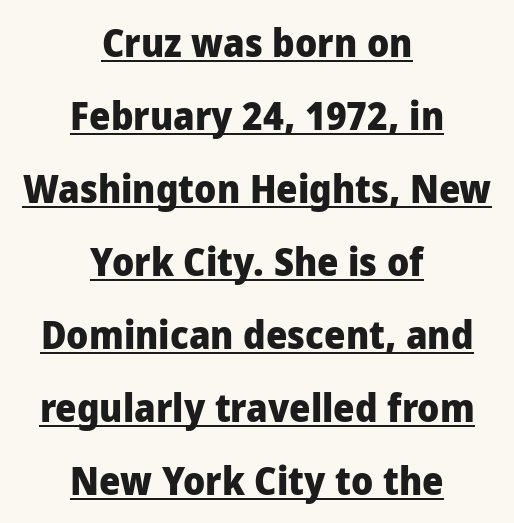
{"serif": "no", "italic": "no", "bold": "yes", "weight": "heavy", "width": "normal", "stroke_contrast": "low", "x_height": "medium", "monospaced": "no", "underline": "yes", "align": "center", "line_spacing": "loose", "line_spacing_ratio": 1.92, "letter_spacing": "normal", "letter_spacing_em": 0.0, "glyph_px": 38}
